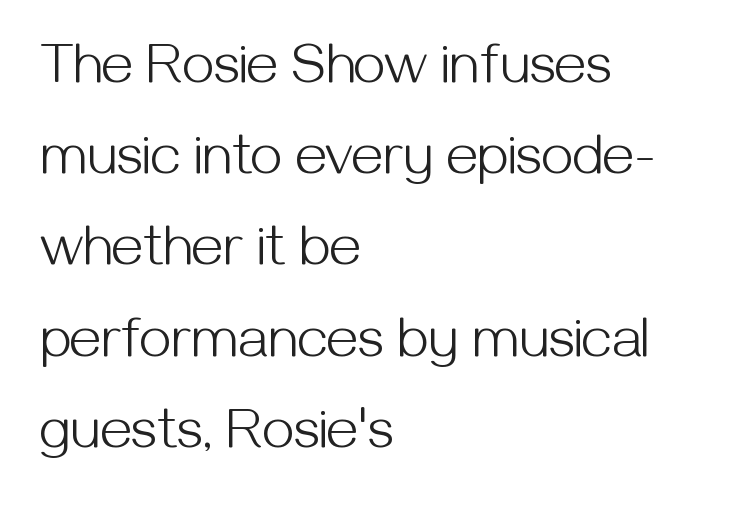
Q: Is the text bold? A: No.
Q: Is the text italic (slanted)? A: No, it is upright.
Q: Is the typeface a serif or a sans-serif typeface? A: Sans-serif.
Q: Is the text underlined? A: No.
Q: How is the paragraph aligned? A: Left-aligned.
Q: Is the spacing between letters normal or unusually wide? A: Normal.
Q: Is the spacing between lines tight, normal or loose? A: Normal.
Q: Width (condensed, normal, or wide)? A: Normal.
Q: Stroke contrast? A: Medium.
Q: x-height? A: Medium.
Q: Monospaced? A: No.
